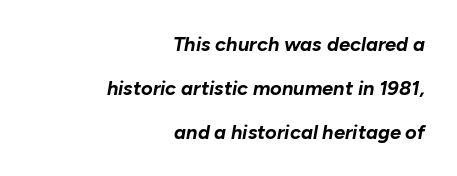
Q: Is the text bold? A: Yes.
Q: Is the text italic (slanted)? A: Yes, it leans right by about 10 degrees.
Q: Is the text underlined? A: No.
Q: How is the paragraph aligned? A: Right-aligned.
Q: Is the spacing between letters normal or unusually wide? A: Normal.
Q: Is the spacing between lines tight, normal or loose? A: Loose.
